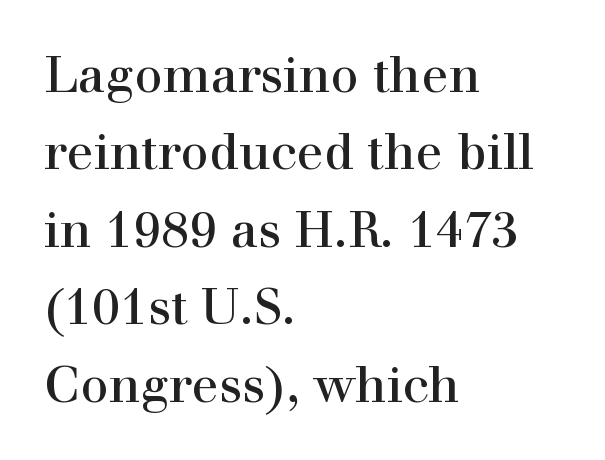
The image shows 50 px regular-weight serif type, upright; set left-aligned, normal line spacing (1.55x), normal letter spacing, not underlined; high stroke contrast and a medium x-height.
